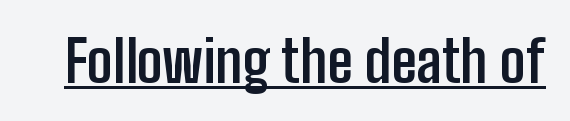
Q: Is the text bold? A: Yes.
Q: Is the text italic (slanted)? A: No, it is upright.
Q: Is the typeface a serif or a sans-serif typeface? A: Sans-serif.
Q: Is the text underlined? A: Yes.
Q: Is the spacing between letters normal or unusually wide? A: Normal.
Q: Width (condensed, normal, or wide)? A: Condensed.
Q: Stroke contrast? A: Low.
Q: x-height? A: Medium.
Q: Monospaced? A: No.
